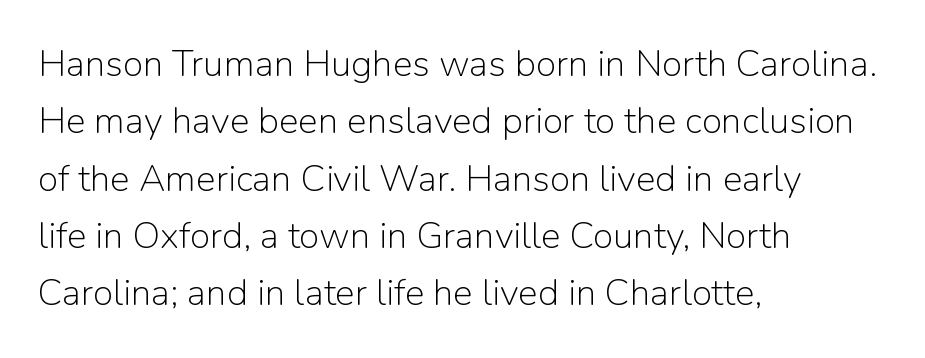
The image shows 37 px light sans-serif type, upright; set left-aligned, normal line spacing (1.55x), normal letter spacing, not underlined; low stroke contrast and a medium x-height.
